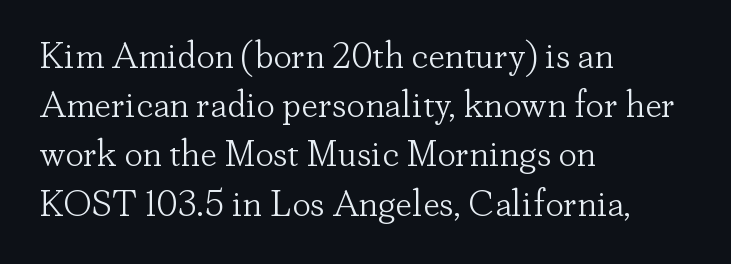
Q: Is the text bold? A: No.
Q: Is the text italic (slanted)? A: No, it is upright.
Q: Is the typeface a serif or a sans-serif typeface? A: Serif.
Q: Is the text underlined? A: No.
Q: How is the paragraph aligned? A: Left-aligned.
Q: Is the spacing between letters normal or unusually wide? A: Normal.
Q: Is the spacing between lines tight, normal or loose? A: Normal.
Q: Width (condensed, normal, or wide)? A: Normal.
Q: Stroke contrast? A: Low.
Q: x-height? A: Small.
Q: Monospaced? A: No.
